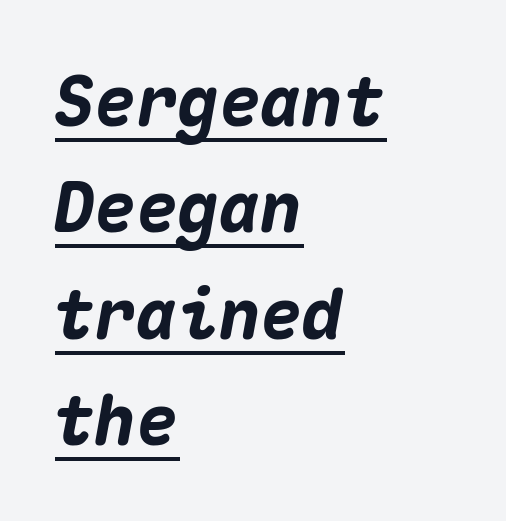
{"italic": "yes", "lean": "right", "slant_degrees": 10, "bold": "yes", "weight": "heavy", "width": "normal", "stroke_contrast": "medium", "x_height": "medium", "monospaced": "yes", "underline": "yes", "align": "left", "line_spacing": "normal", "line_spacing_ratio": 1.54, "letter_spacing": "normal", "letter_spacing_em": 0.0, "glyph_px": 69}
